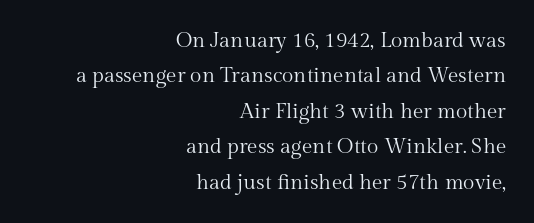
Stroke mass is kept to a normal reading level or below. The type sits square on the baseline with zero lean. You could call the tracking neutral — neither tight nor loose. Compared with a flush-left layout, this one pins lines to the opposite, right side. One glance says typical: line gaps are just what's usual.
